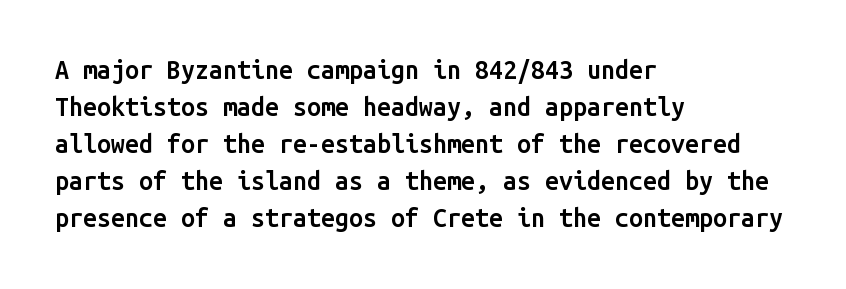
The image shows 25 px text type, upright; set left-aligned, normal line spacing (1.48x), normal letter spacing, not underlined.
